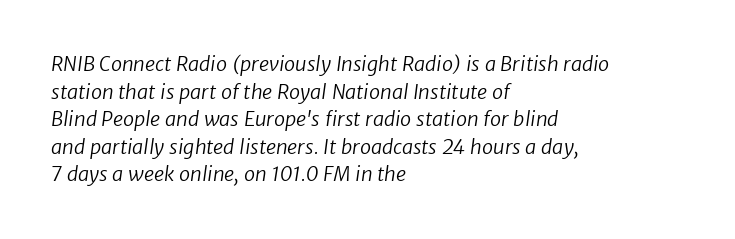
The image shows 20 px text type; set left-aligned, normal line spacing (1.38x), normal letter spacing, not underlined.
